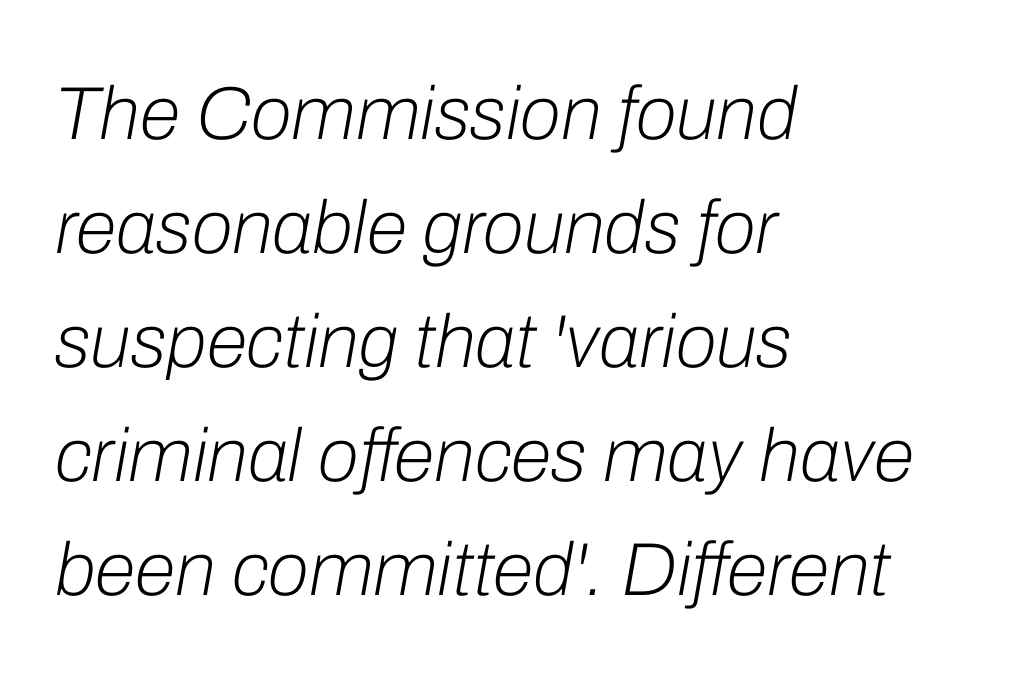
The image shows 75 px light type, italic (leaning right); set left-aligned, normal line spacing (1.52x), normal letter spacing, not underlined; low stroke contrast and a medium x-height.
